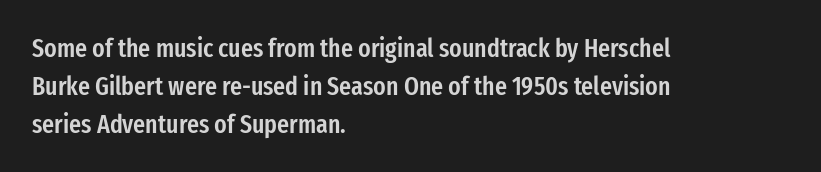
Q: Is the text bold? A: Semi-bold.
Q: Is the text italic (slanted)? A: No, it is upright.
Q: Is the text underlined? A: No.
Q: How is the paragraph aligned? A: Left-aligned.
Q: Is the spacing between letters normal or unusually wide? A: Normal.
Q: Is the spacing between lines tight, normal or loose? A: Normal.
